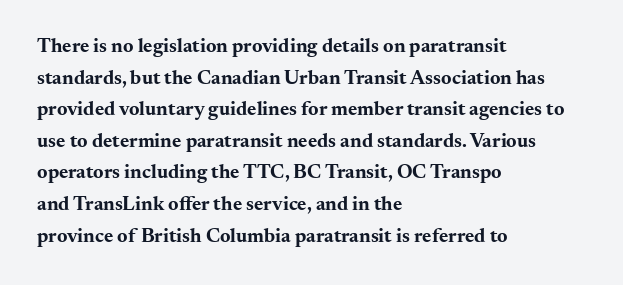
{"italic": "no", "bold": "yes", "underline": "no", "align": "left", "line_spacing": "normal", "line_spacing_ratio": 1.58, "letter_spacing": "normal", "letter_spacing_em": 0.0, "glyph_px": 20}
